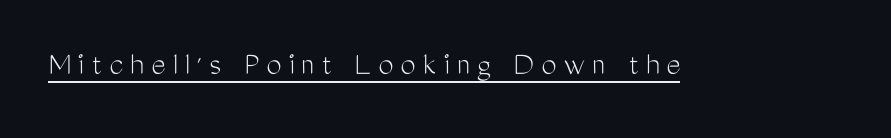
Q: Is the text bold? A: No.
Q: Is the text italic (slanted)? A: No, it is upright.
Q: Is the typeface a serif or a sans-serif typeface? A: Sans-serif.
Q: Is the text underlined? A: Yes.
Q: Is the spacing between letters normal or unusually wide? A: Unusually wide.
Q: Width (condensed, normal, or wide)? A: Condensed.
Q: Stroke contrast? A: Medium.
Q: x-height? A: Medium.
Q: Monospaced? A: No.
